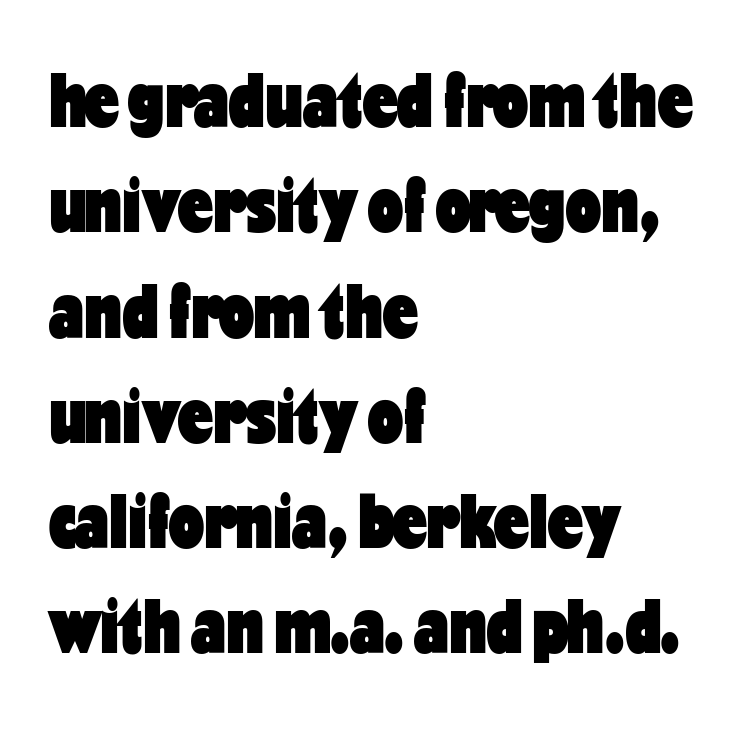
Q: Is the text bold? A: Yes.
Q: Is the text italic (slanted)? A: No, it is upright.
Q: Is the typeface a serif or a sans-serif typeface? A: Sans-serif.
Q: Is the text underlined? A: No.
Q: How is the paragraph aligned? A: Left-aligned.
Q: Is the spacing between letters normal or unusually wide? A: Normal.
Q: Is the spacing between lines tight, normal or loose? A: Normal.
Q: Width (condensed, normal, or wide)? A: Condensed.
Q: Stroke contrast? A: Low.
Q: x-height? A: Medium.
Q: Monospaced? A: No.
